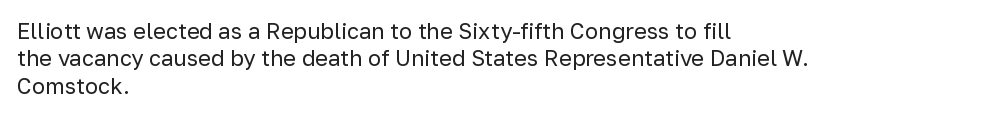
The image shows 22 px text type, upright; set left-aligned, line spacing 1.24x, normal letter spacing, not underlined.
